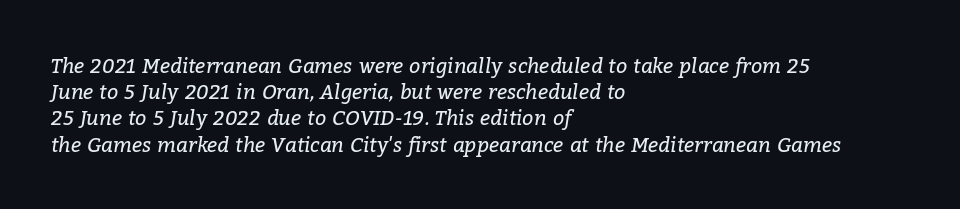
{"italic": "yes", "lean": "right", "slant_degrees": 9, "bold": "no", "underline": "no", "align": "left", "line_spacing": "normal", "line_spacing_ratio": 1.31, "letter_spacing": "normal", "letter_spacing_em": 0.0, "glyph_px": 20}
